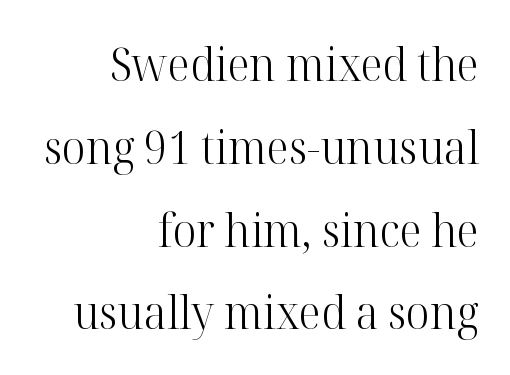
{"serif": "yes", "italic": "no", "bold": "no", "weight": "light", "width": "normal", "stroke_contrast": "high", "x_height": "medium", "monospaced": "no", "underline": "no", "align": "right", "line_spacing_ratio": 1.8, "letter_spacing": "normal", "letter_spacing_em": 0.0, "glyph_px": 46}
